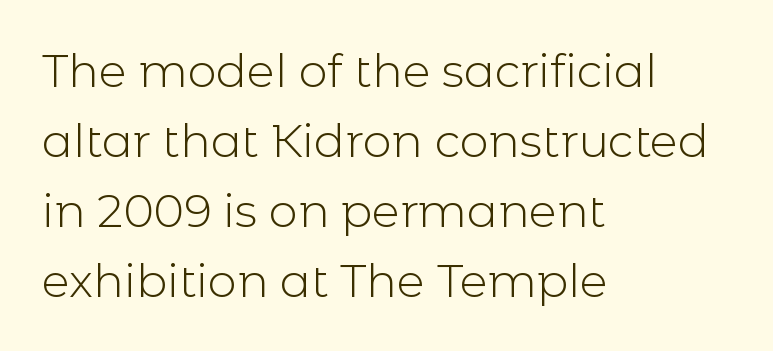
The image shows 46 px light sans-serif type, upright; set left-aligned, normal line spacing (1.52x), normal letter spacing, not underlined; a medium x-height.
